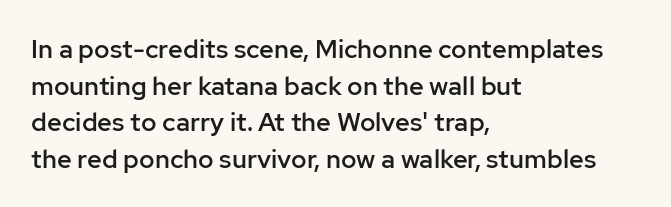
The image shows 26 px text type, upright; set left-aligned, normal line spacing (1.41x), normal letter spacing, not underlined.
